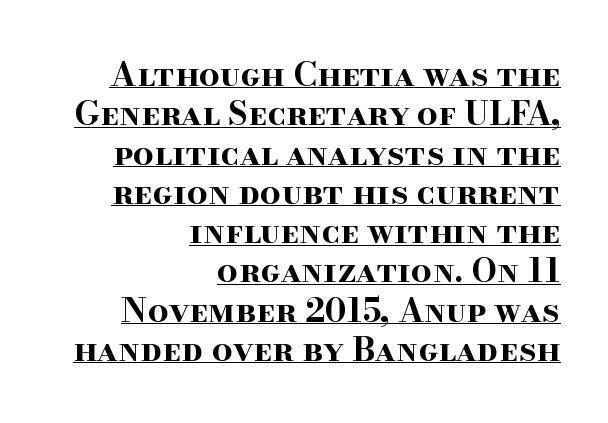
{"serif": "yes", "italic": "no", "bold": "yes", "weight": "bold", "width": "wide", "stroke_contrast": "high", "x_height": "small", "monospaced": "no", "underline": "yes", "align": "right", "line_spacing_ratio": 1.19, "letter_spacing": "normal", "letter_spacing_em": 0.0, "glyph_px": 33}
